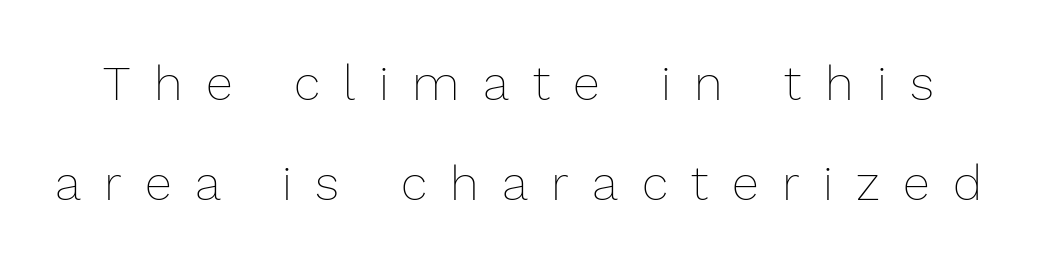
The font sits on the lighter half of the weight spectrum, regular included. The space beneath each line is pristine and unruled. The leading is generous, giving the passage an open texture. You can tell it's not italic because the verticals are truly vertical.
